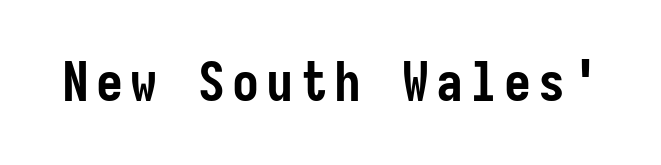
The image shows 54 px semibold, condensed sans-serif type, upright; set not underlined; low stroke contrast and a medium x-height.
